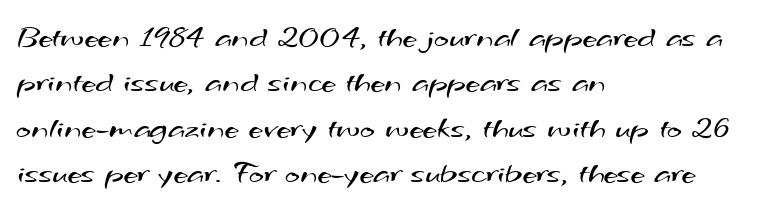
The image shows 32 px regular-weight, wide sans-serif type; set left-aligned, normal line spacing (1.42x), normal letter spacing, not underlined; medium stroke contrast and a small x-height.
